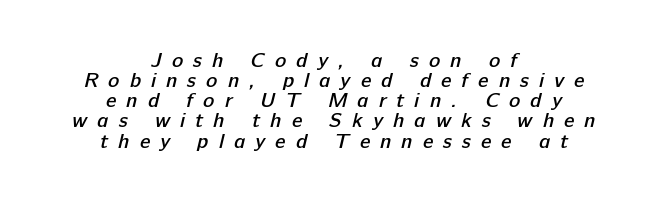
Q: Is the text bold? A: Semi-bold.
Q: Is the text underlined? A: No.
Q: How is the paragraph aligned? A: Centered.
Q: Is the spacing between letters normal or unusually wide? A: Unusually wide.
Q: Is the spacing between lines tight, normal or loose? A: Tight.
